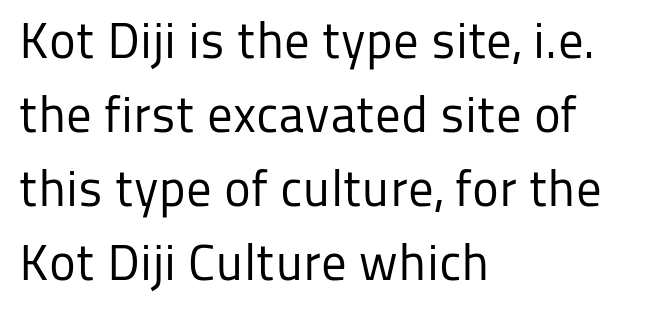
The image shows 51 px regular-weight sans-serif type, upright; set left-aligned, normal line spacing (1.45x), normal letter spacing, not underlined; low stroke contrast and a medium x-height.
